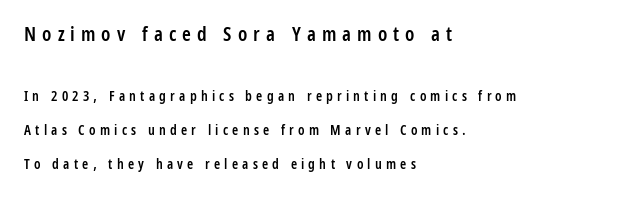
{"italic": "no", "bold": "semi", "underline": "no", "align": "left", "line_spacing": "loose", "line_spacing_ratio": 2.43, "letter_spacing": "wide", "letter_spacing_em": 0.3, "larger_block": "first", "size_ratio": 1.43, "glyph_px": 20}
